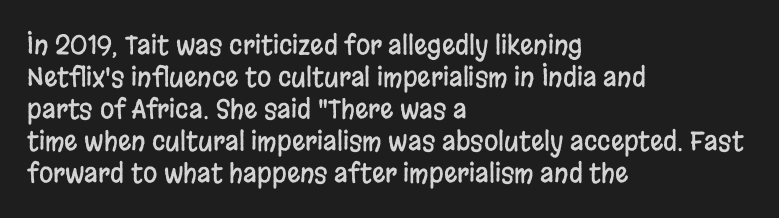
{"italic": "no", "underline": "no", "align": "left", "line_spacing_ratio": 1.23, "letter_spacing": "normal", "letter_spacing_em": 0.0, "glyph_px": 26}
